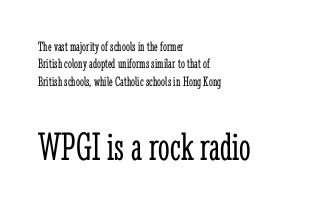
{"serif": "yes", "italic": "no", "bold": "no", "weight": "light", "width": "condensed", "stroke_contrast": "low", "x_height": "medium", "monospaced": "no", "underline": "no", "align": "left", "line_spacing_ratio": 1.24, "letter_spacing": "normal", "letter_spacing_em": 0.0, "larger_block": "second", "size_ratio": 2.93, "glyph_px": 41}
